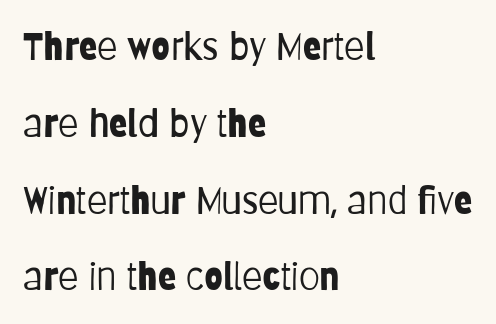
Every character sits straight up, as roman type does. The specimen omits any rule beneath the text block's lines. This is not heavy type; no bold has been used. The gaps between neighbouring characters are ordinary and unremarkable.
